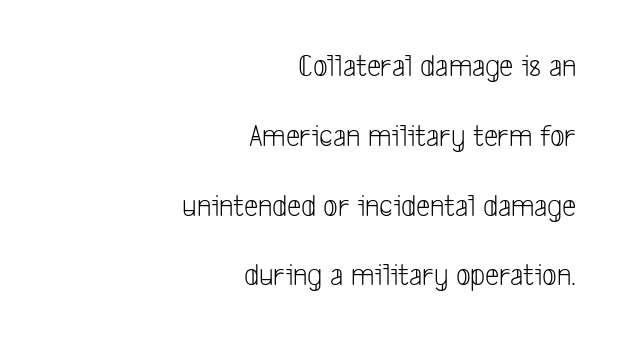
The horizontal fit of the characters is conventional and even. The space directly below the letters is spotless. Horizontal alignment here is rightward, an uncommon choice for prose. Is the stroke heavy? The answer is a plain regular-or-lighter.
